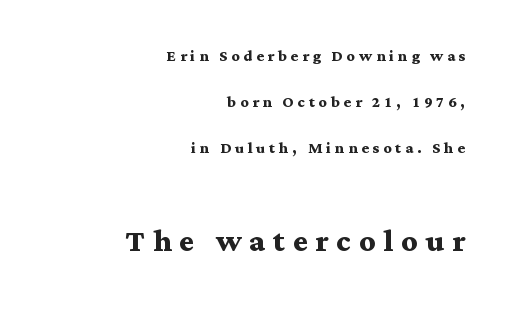
The image shows 40 px semibold, wide serif type, upright; set right-aligned, loose line spacing (2.31x), not underlined; the second (bottom) block is 2.0x larger; medium stroke contrast and a medium x-height.
